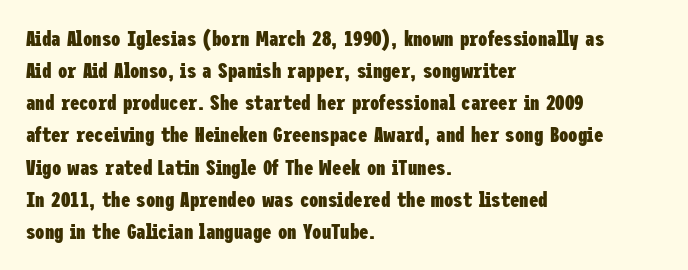
{"italic": "no", "bold": "yes", "underline": "no", "align": "left", "line_spacing": "normal", "line_spacing_ratio": 1.53, "letter_spacing": "normal", "letter_spacing_em": 0.0, "glyph_px": 21}
